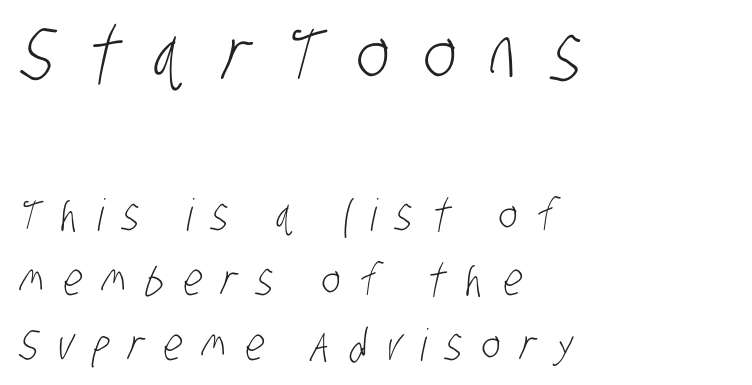
{"serif": "no", "bold": "no", "weight": "light", "width": "condensed", "stroke_contrast": "low", "x_height": "large", "monospaced": "no", "underline": "no", "align": "left", "line_spacing": "normal", "line_spacing_ratio": 1.48, "letter_spacing": "wide", "letter_spacing_em": 0.44, "larger_block": "first", "size_ratio": 1.75, "glyph_px": 77}
